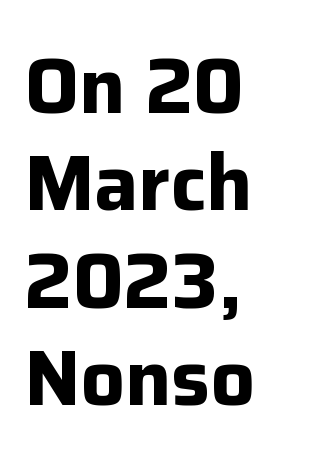
Q: Is the text bold? A: Yes.
Q: Is the text italic (slanted)? A: No, it is upright.
Q: Is the typeface a serif or a sans-serif typeface? A: Sans-serif.
Q: Is the text underlined? A: No.
Q: How is the paragraph aligned? A: Left-aligned.
Q: Is the spacing between letters normal or unusually wide? A: Normal.
Q: Is the spacing between lines tight, normal or loose? A: Normal.
Q: Width (condensed, normal, or wide)? A: Normal.
Q: Stroke contrast? A: Low.
Q: x-height? A: Medium.
Q: Monospaced? A: No.
